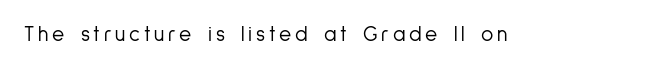
Nope, not italic — everything's standing straight. Weight: regular or lighter. This rendering features lettering with no underline.
